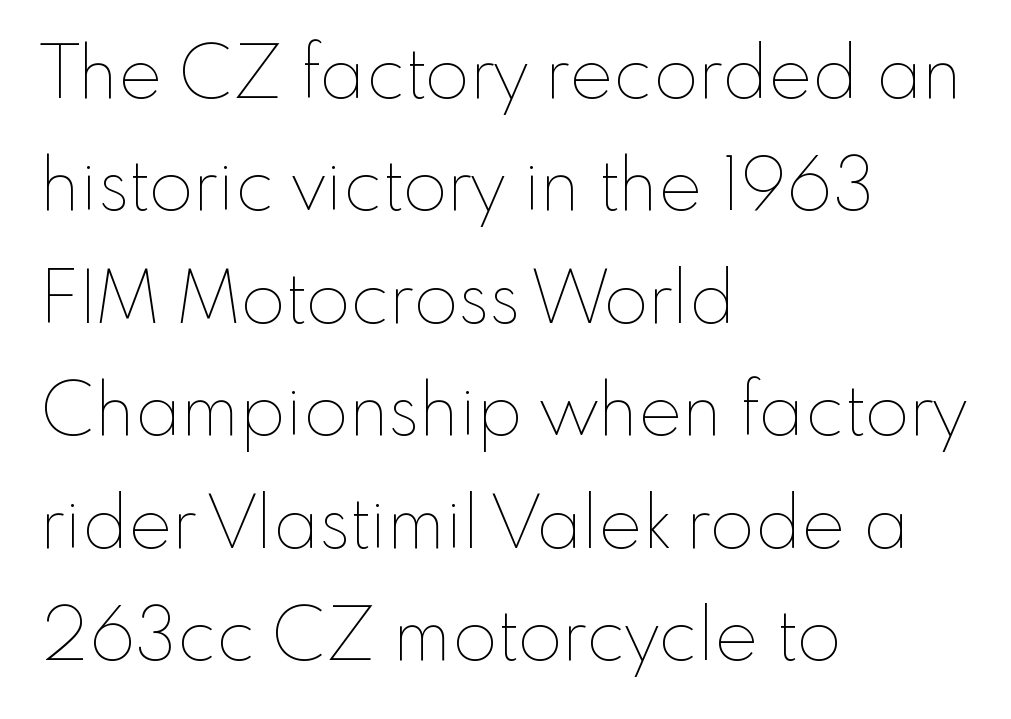
{"italic": "no", "bold": "no", "weight": "thin", "width": "normal", "stroke_contrast": "low", "x_height": "small", "monospaced": "no", "underline": "no", "align": "left", "line_spacing": "normal", "line_spacing_ratio": 1.54, "letter_spacing": "normal", "letter_spacing_em": 0.0, "glyph_px": 73}
